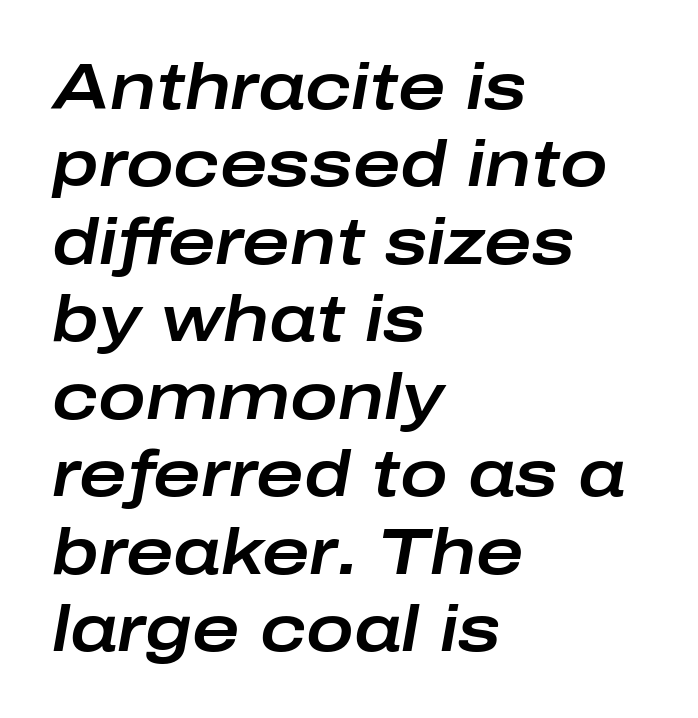
Q: Is the text italic (slanted)? A: Yes, it leans right by about 10 degrees.
Q: Is the text underlined? A: No.
Q: How is the paragraph aligned? A: Left-aligned.
Q: Is the spacing between letters normal or unusually wide? A: Normal.
Q: Width (condensed, normal, or wide)? A: Wide.
Q: Stroke contrast? A: Low.
Q: x-height? A: Medium.
Q: Monospaced? A: No.
